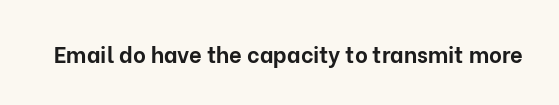
Short note: letters normally spaced. Words float on clear page, feet unadorned. The letters stand upright; this is a roman face. Heavy, bold letterforms.
